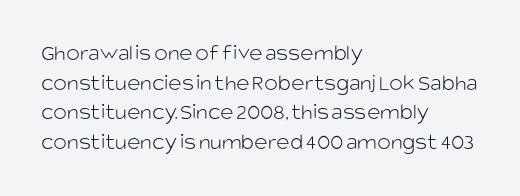
The image shows 23 px text type, upright; set left-aligned, normal line spacing (1.29x), normal letter spacing, not underlined.
